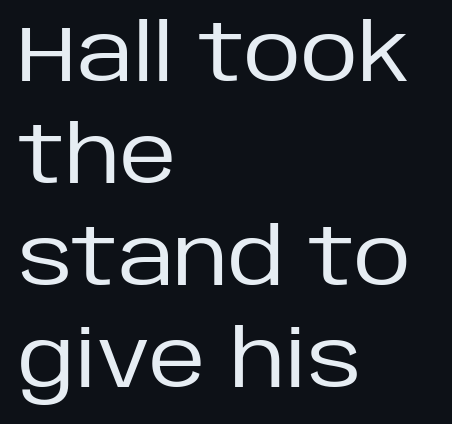
{"serif": "no", "italic": "no", "bold": "no", "weight": "regular", "width": "normal", "stroke_contrast": "low", "x_height": "large", "monospaced": "no", "underline": "no", "align": "left", "line_spacing": "normal", "line_spacing_ratio": 1.29, "letter_spacing": "normal", "letter_spacing_em": 0.0, "glyph_px": 79}
